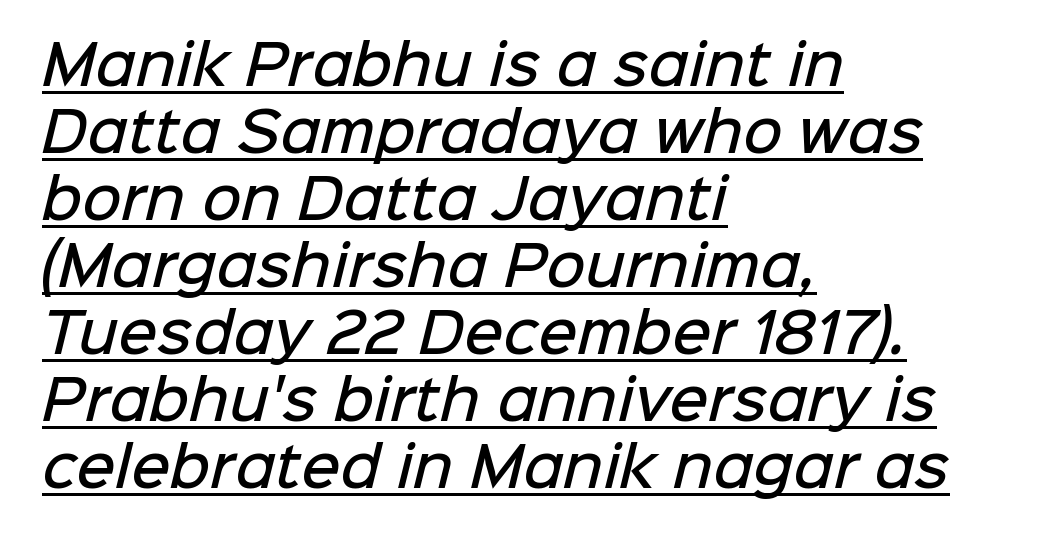
{"serif": "no", "bold": "semi", "weight": "semibold", "width": "normal", "stroke_contrast": "low", "x_height": "medium", "monospaced": "no", "underline": "yes", "align": "left", "line_spacing_ratio": 1.24, "letter_spacing": "normal", "letter_spacing_em": 0.0, "glyph_px": 54}
